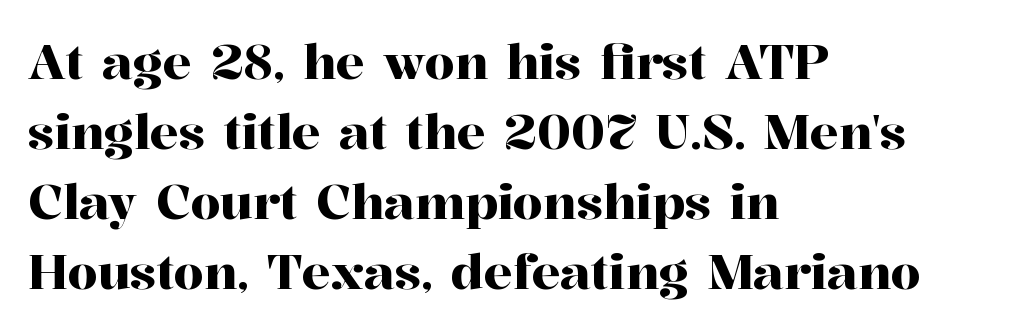
The image shows 48 px serif type, upright; set left-aligned, normal line spacing (1.46x), normal letter spacing, not underlined; high stroke contrast and a medium x-height.
